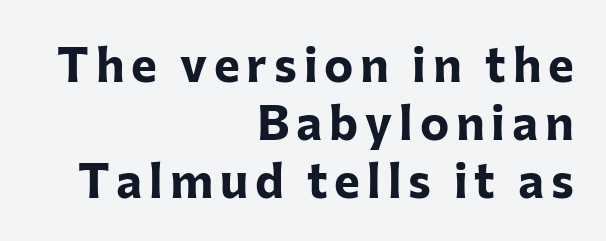
The image shows 49 px bold sans-serif type, upright; set right-aligned, line spacing 1.18x, not underlined; low stroke contrast and a medium x-height.
